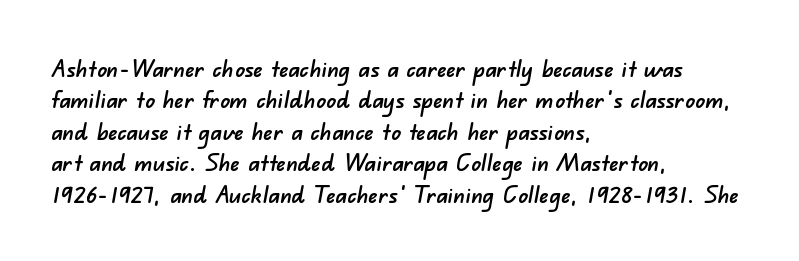
Observe the ordinary spacing: letters are neighbours, not strangers. The string is rendered with underlining switched off. Normally led — the rows are evenly, conventionally spaced. The rendering anchors every line to the left-hand side.
